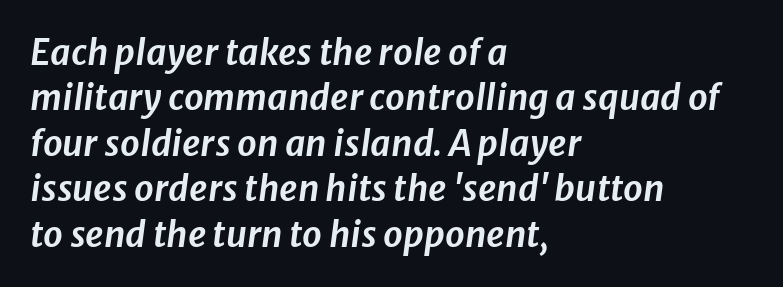
Q: Is the text italic (slanted)? A: Yes, it leans right by about 8 degrees.
Q: Is the text underlined? A: No.
Q: How is the paragraph aligned? A: Left-aligned.
Q: Is the spacing between letters normal or unusually wide? A: Normal.
Q: Is the spacing between lines tight, normal or loose? A: Normal.
Q: Width (condensed, normal, or wide)? A: Normal.
Q: Stroke contrast? A: Low.
Q: x-height? A: Medium.
Q: Monospaced? A: No.
